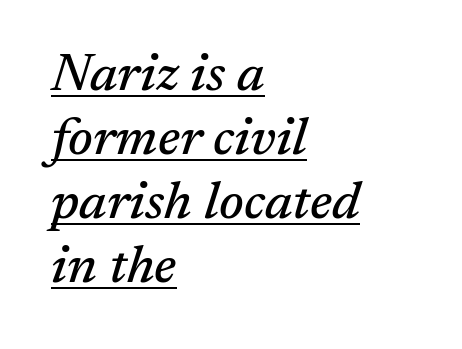
These lines are rendered in a variable-pitch font. The paragraph has a hard left edge and a soft right edge. A typesetter would mark this as italic. Underline: present.
